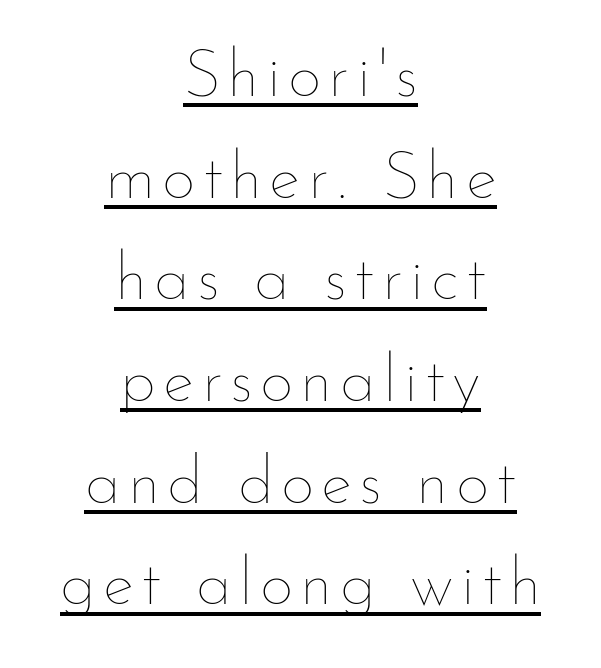
Q: Is the text bold? A: No.
Q: Is the text italic (slanted)? A: No, it is upright.
Q: Is the text underlined? A: Yes.
Q: How is the paragraph aligned? A: Centered.
Q: Is the spacing between lines tight, normal or loose? A: Normal.
Q: Width (condensed, normal, or wide)? A: Normal.
Q: Stroke contrast? A: Low.
Q: x-height? A: Small.
Q: Monospaced? A: No.
